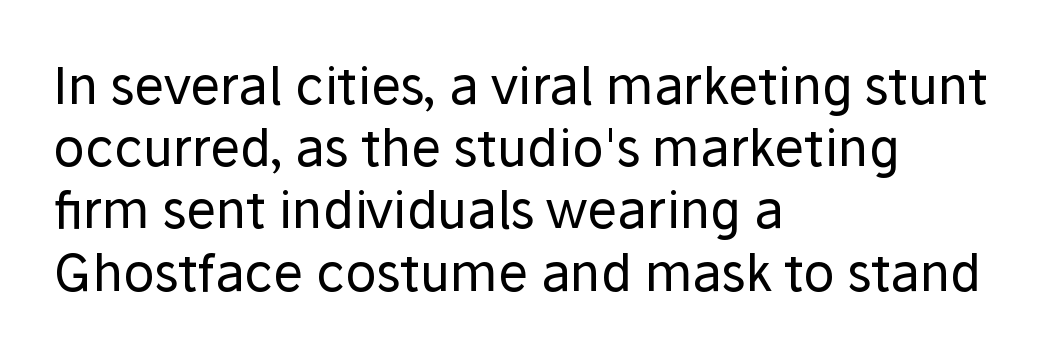
Nobody drew a line under any word here. A typesetter would call this zero additional tracking. These lines are rendered in a variable-pitch font. Weight class: somewhere from thin through regular.
